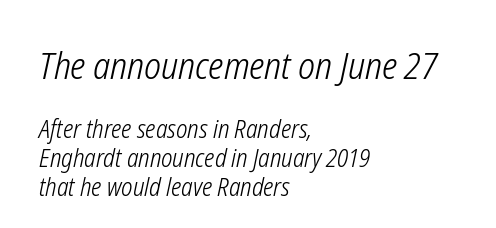
The image shows 37 px light, condensed type, italic (leaning right); set left-aligned, tight line spacing (1.15x), normal letter spacing, not underlined; the first (top) block is 1.48x larger; low stroke contrast and a medium x-height.
